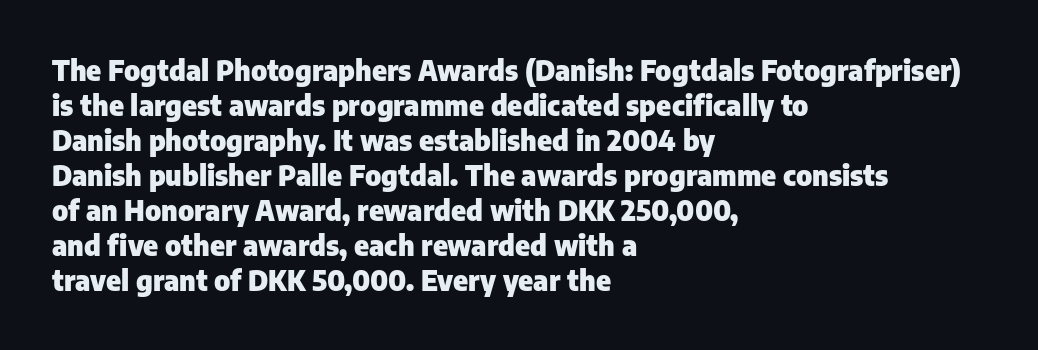
Q: Is the text bold? A: Yes.
Q: Is the text italic (slanted)? A: No, it is upright.
Q: Is the typeface a serif or a sans-serif typeface? A: Sans-serif.
Q: Is the text underlined? A: No.
Q: How is the paragraph aligned? A: Left-aligned.
Q: Is the spacing between letters normal or unusually wide? A: Normal.
Q: Is the spacing between lines tight, normal or loose? A: Normal.
Q: Width (condensed, normal, or wide)? A: Normal.
Q: Stroke contrast? A: Low.
Q: x-height? A: Medium.
Q: Monospaced? A: No.
